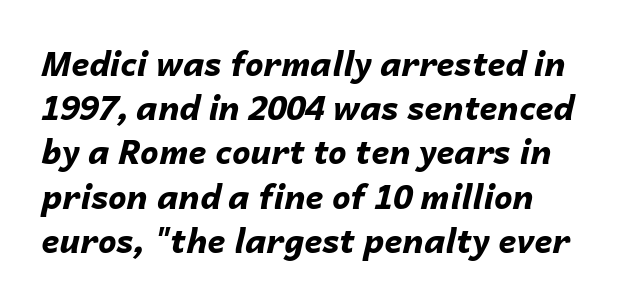
Line spacing here is normal. Designer's note — italics engaged. The glyphs are unaccompanied by any horizontal stroke below them. Note the varied advance widths — an 'i' is clearly narrower than an 'm'. No extra tracking has been applied to these lines. Every letter is thick-stroked: bold, no question.
